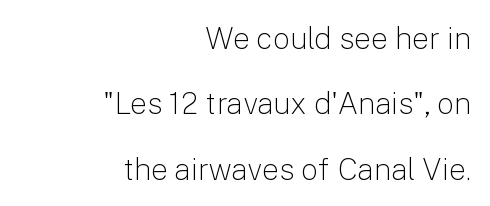
Q: Is the text bold? A: No.
Q: Is the text italic (slanted)? A: No, it is upright.
Q: Is the typeface a serif or a sans-serif typeface? A: Sans-serif.
Q: Is the text underlined? A: No.
Q: How is the paragraph aligned? A: Right-aligned.
Q: Is the spacing between letters normal or unusually wide? A: Normal.
Q: Is the spacing between lines tight, normal or loose? A: Loose.
Q: Width (condensed, normal, or wide)? A: Normal.
Q: Stroke contrast? A: Low.
Q: x-height? A: Medium.
Q: Monospaced? A: No.
